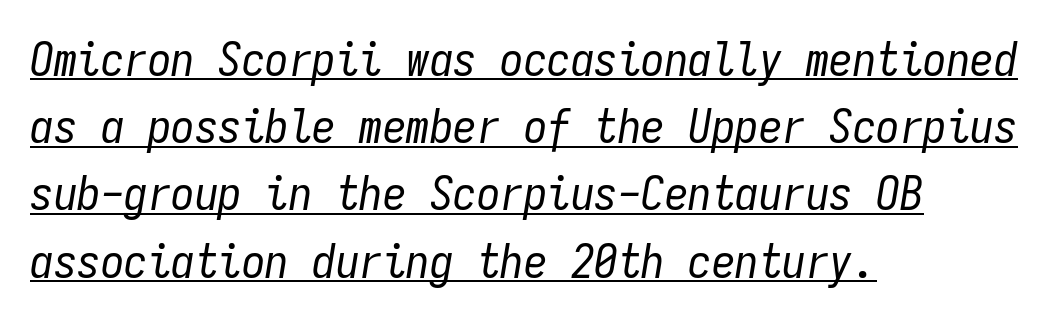
These glyphs show unthickened strokes, regular width or finer. In terms of posture, this sample is oblique. The lines sit at an ordinary, default distance from one another. You can see a thin bar hugging the bottom of the glyphs. No extra tracking has been applied to these lines. Line starts are locked; line ends wander.
